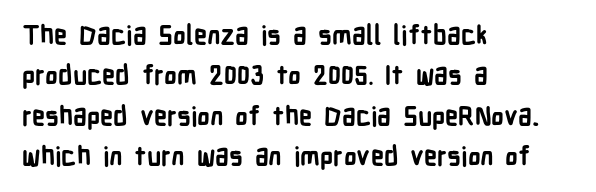
{"italic": "no", "bold": "yes", "underline": "no", "align": "left", "line_spacing": "normal", "line_spacing_ratio": 1.55, "letter_spacing": "normal", "letter_spacing_em": 0.0, "glyph_px": 26}
